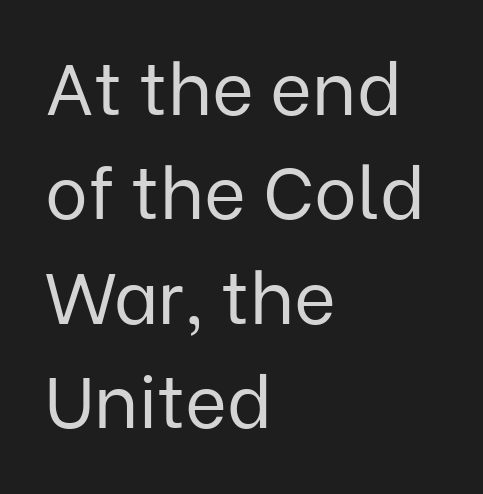
The image shows 72 px regular-weight sans-serif type, upright; set left-aligned, normal line spacing (1.45x), normal letter spacing, not underlined; low stroke contrast and a medium x-height.
